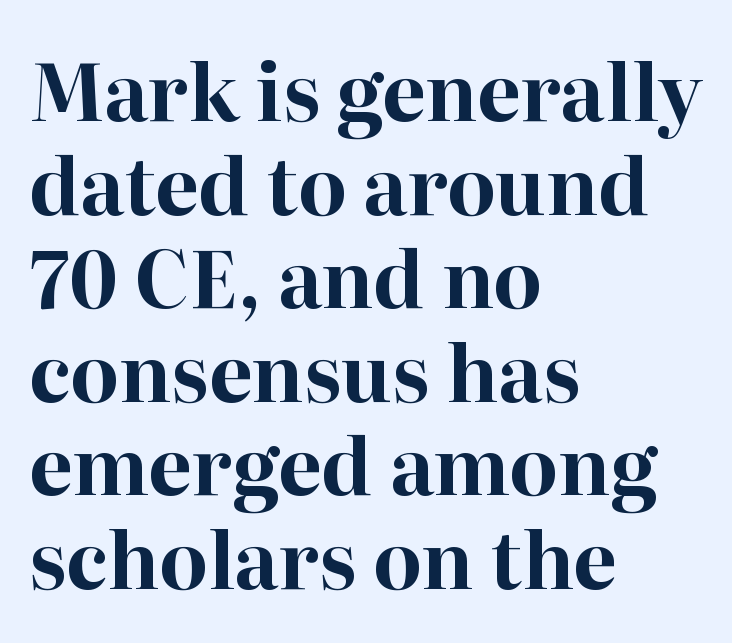
These lines keep a tight, regular rhythm from letter to letter. This rendering employs a face with finishing strokes, i.e., a serif. Weight check: bold — yes, fully. When letters stand straight like this, we call the style roman or upright. Has an underline been added? It has not.
